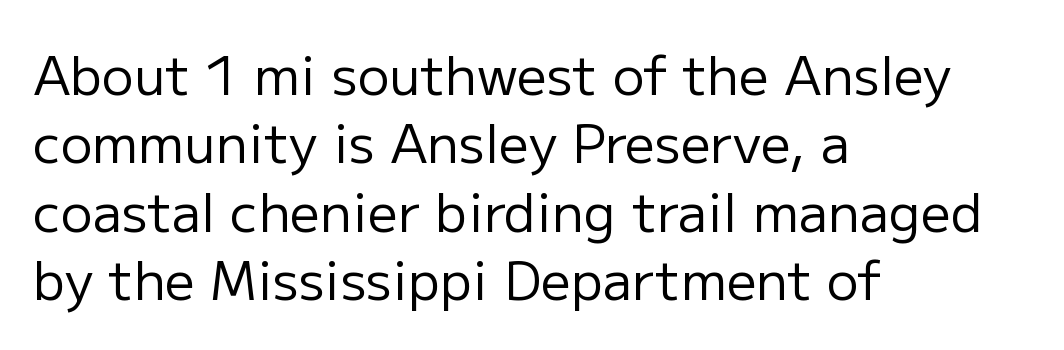
Q: Is the text bold? A: No.
Q: Is the text italic (slanted)? A: No, it is upright.
Q: Is the typeface a serif or a sans-serif typeface? A: Sans-serif.
Q: Is the text underlined? A: No.
Q: How is the paragraph aligned? A: Left-aligned.
Q: Is the spacing between letters normal or unusually wide? A: Normal.
Q: Is the spacing between lines tight, normal or loose? A: Normal.
Q: Width (condensed, normal, or wide)? A: Normal.
Q: Stroke contrast? A: Low.
Q: x-height? A: Medium.
Q: Monospaced? A: No.
